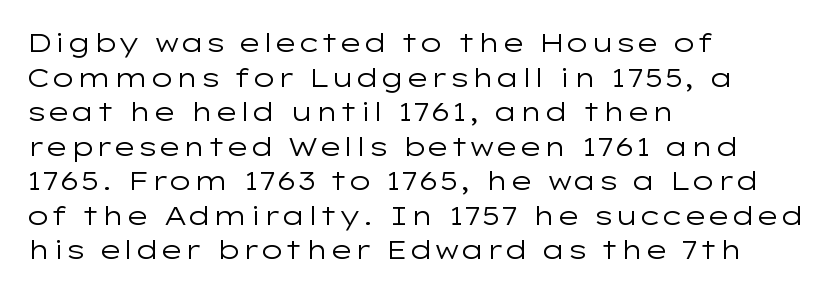
{"italic": "no", "bold": "no", "underline": "no", "align": "left", "line_spacing": "normal", "line_spacing_ratio": 1.33, "letter_spacing": "normal", "letter_spacing_em": 0.0, "glyph_px": 26}
